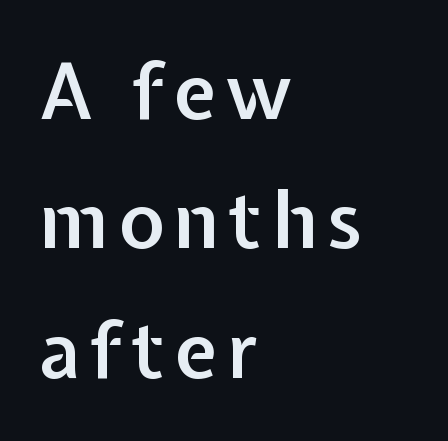
The image shows 77 px semibold sans-serif type, upright; set left-aligned, normal line spacing (1.68x), not underlined; low stroke contrast and a medium x-height.
